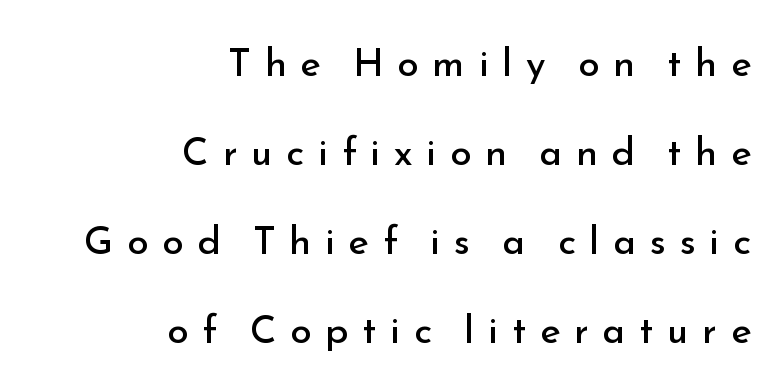
{"serif": "no", "italic": "no", "bold": "no", "weight": "regular", "width": "normal", "stroke_contrast": "low", "x_height": "small", "monospaced": "no", "underline": "no", "align": "right", "line_spacing": "loose", "line_spacing_ratio": 2.28, "letter_spacing": "wide", "letter_spacing_em": 0.35, "glyph_px": 39}
